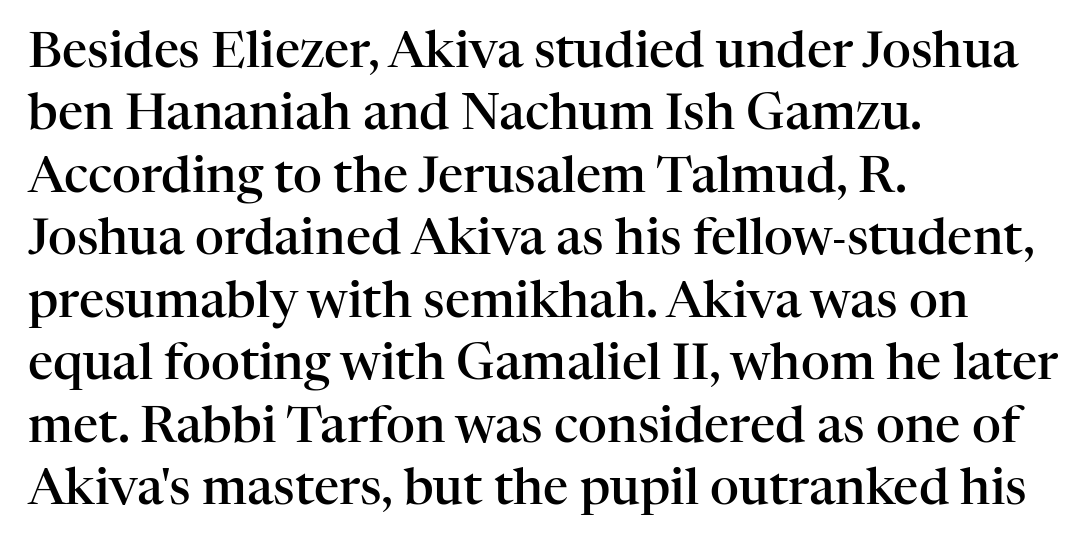
The text was rendered using a seriffed face with decorative stroke endings. Decoration check: the copy has no underline. If you drew a line through each stem, it would be perfectly vertical. This rendering leaves character spacing at its baseline value. Does the leading feel generous? No, just average.
